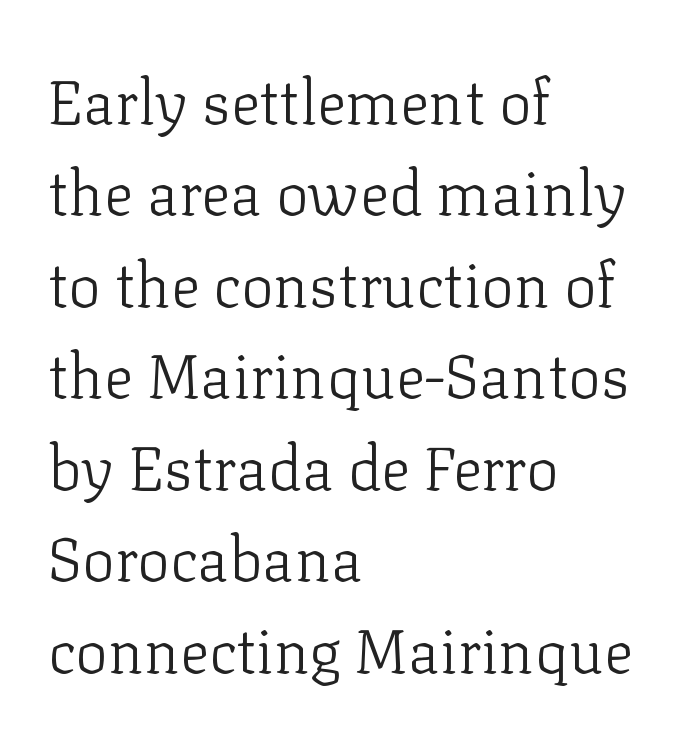
{"serif": "yes", "italic": "no", "bold": "no", "weight": "light", "width": "normal", "stroke_contrast": "low", "x_height": "medium", "monospaced": "no", "underline": "no", "align": "left", "line_spacing": "normal", "line_spacing_ratio": 1.5, "letter_spacing": "normal", "letter_spacing_em": 0.0, "glyph_px": 61}
